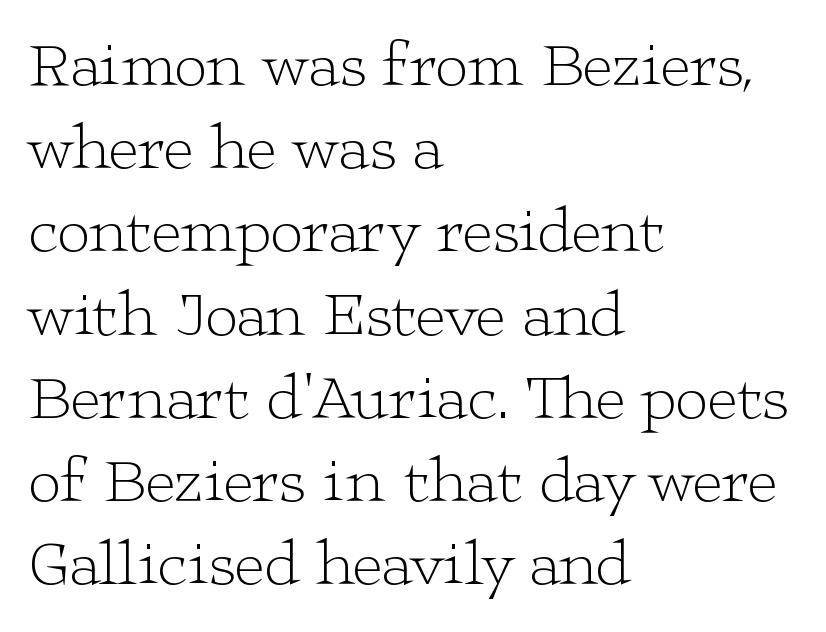
Characters remain perfectly vertical along every line. The passage shown is not underscored anywhere. Compared with typical paragraphs, the rows here are spaced about the same. Check where the strokes stop: tiny serifs finish them off. No extra ink here — the face is not bold. Which margin do the lines hug? The left one — the right edge is uneven.
